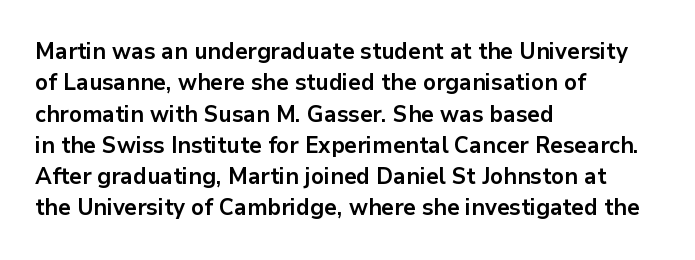
{"italic": "no", "bold": "yes", "underline": "no", "align": "left", "line_spacing": "normal", "line_spacing_ratio": 1.36, "letter_spacing": "normal", "letter_spacing_em": 0.0, "glyph_px": 23}
